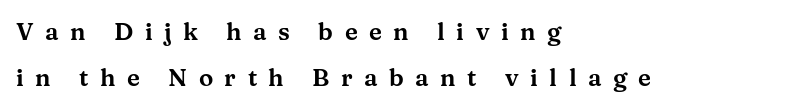
The image shows 24 px text type, upright; set left-aligned, loose line spacing (1.9x), unusually wide letter spacing (+0.48 em), not underlined.
